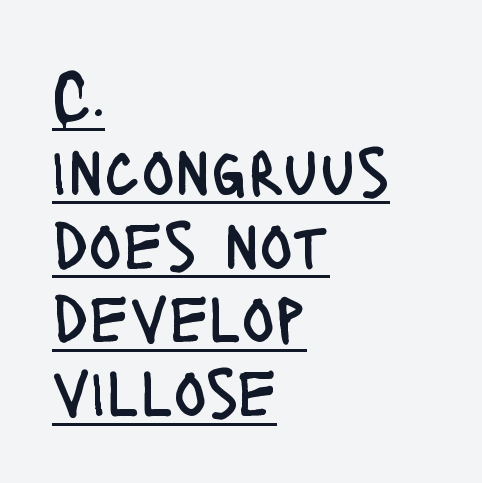
Q: Is the text bold? A: No.
Q: Is the text italic (slanted)? A: No, it is upright.
Q: Is the typeface a serif or a sans-serif typeface? A: Sans-serif.
Q: Is the text underlined? A: Yes.
Q: How is the paragraph aligned? A: Left-aligned.
Q: Is the spacing between letters normal or unusually wide? A: Normal.
Q: Is the spacing between lines tight, normal or loose? A: Tight.
Q: Width (condensed, normal, or wide)? A: Condensed.
Q: Stroke contrast? A: Low.
Q: x-height? A: Large.
Q: Monospaced? A: No.
